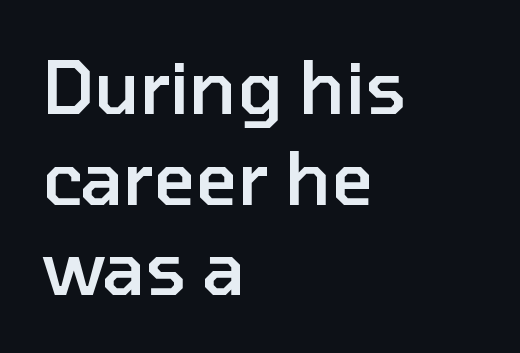
Q: Is the text bold? A: Semi-bold.
Q: Is the text italic (slanted)? A: No, it is upright.
Q: Is the typeface a serif or a sans-serif typeface? A: Sans-serif.
Q: Is the text underlined? A: No.
Q: How is the paragraph aligned? A: Left-aligned.
Q: Is the spacing between letters normal or unusually wide? A: Normal.
Q: Is the spacing between lines tight, normal or loose? A: Normal.
Q: Width (condensed, normal, or wide)? A: Normal.
Q: Stroke contrast? A: Low.
Q: x-height? A: Medium.
Q: Monospaced? A: No.
